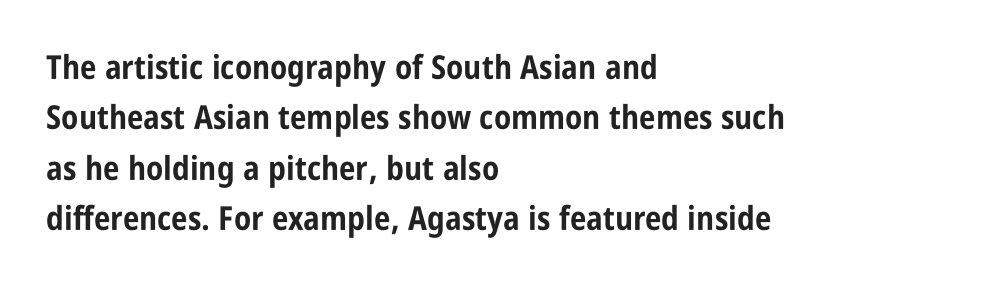
The image shows 33 px bold, condensed sans-serif type, upright; set left-aligned, normal line spacing (1.53x), normal letter spacing, not underlined; low stroke contrast and a large x-height.
